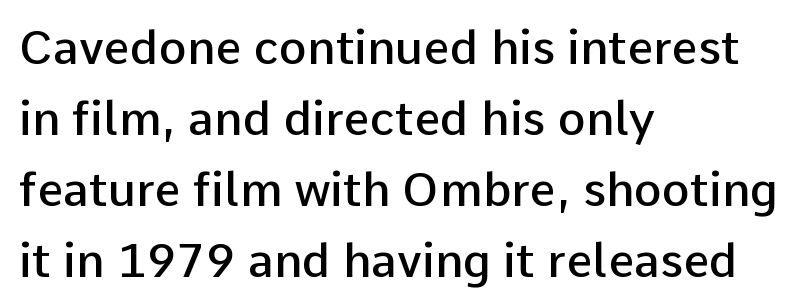
Bare-footed words on every line. The letters advance in unequal steps, a hallmark of proportional type. Do the letters lean? They stand straight. Notice the strokes are somewhat thickened but not fully heavy: this is a semibold. Notice how descenders clear the ascenders below comfortably — that's standard leading.
